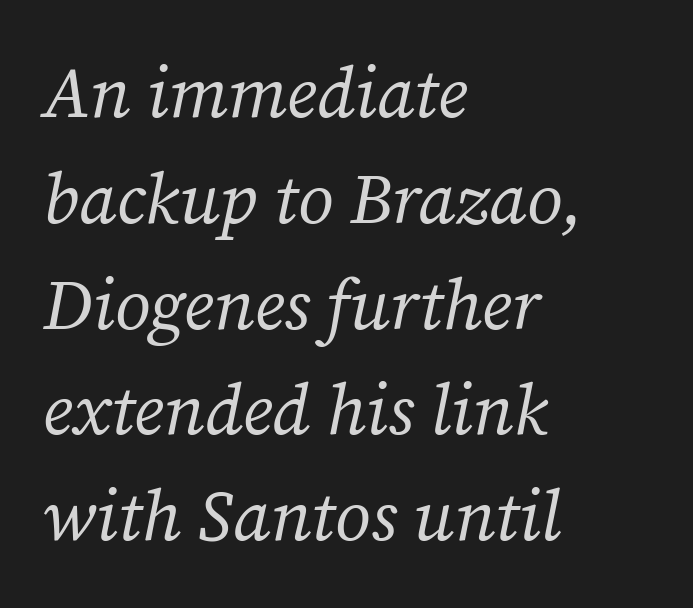
Q: Is the text bold? A: No.
Q: Is the text italic (slanted)? A: Yes, it leans right by about 12 degrees.
Q: Is the typeface a serif or a sans-serif typeface? A: Serif.
Q: Is the text underlined? A: No.
Q: How is the paragraph aligned? A: Left-aligned.
Q: Is the spacing between letters normal or unusually wide? A: Normal.
Q: Is the spacing between lines tight, normal or loose? A: Normal.
Q: Width (condensed, normal, or wide)? A: Normal.
Q: Stroke contrast? A: Medium.
Q: x-height? A: Medium.
Q: Monospaced? A: No.
